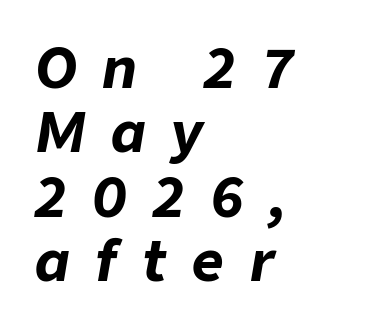
Q: Is the text bold? A: Yes.
Q: Is the text italic (slanted)? A: Yes, it leans right by about 9 degrees.
Q: Is the text underlined? A: No.
Q: How is the paragraph aligned? A: Left-aligned.
Q: Is the spacing between letters normal or unusually wide? A: Unusually wide.
Q: Width (condensed, normal, or wide)? A: Normal.
Q: Stroke contrast? A: Low.
Q: x-height? A: Medium.
Q: Monospaced? A: No.
